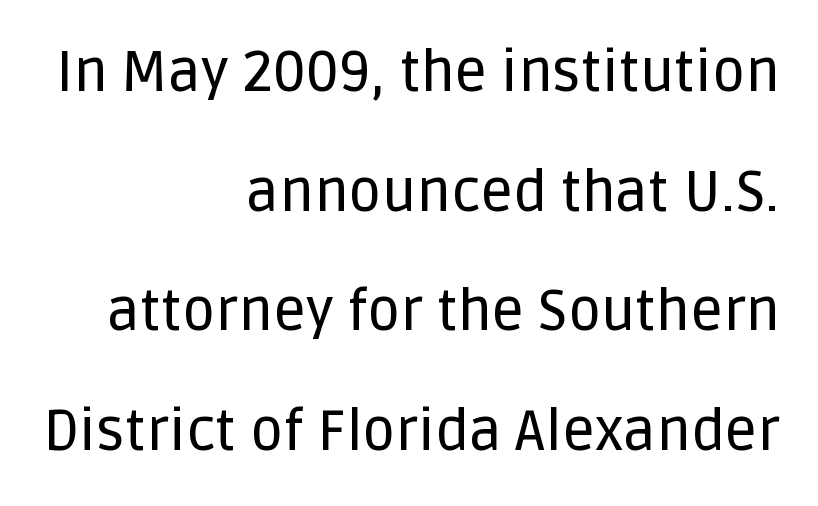
Q: Is the text italic (slanted)? A: No, it is upright.
Q: Is the typeface a serif or a sans-serif typeface? A: Sans-serif.
Q: Is the text underlined? A: No.
Q: How is the paragraph aligned? A: Right-aligned.
Q: Is the spacing between letters normal or unusually wide? A: Normal.
Q: Is the spacing between lines tight, normal or loose? A: Loose.
Q: Width (condensed, normal, or wide)? A: Normal.
Q: Stroke contrast? A: Low.
Q: x-height? A: Large.
Q: Monospaced? A: No.
